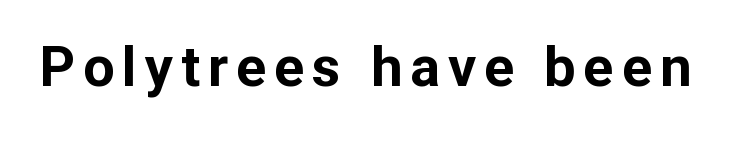
The image shows 56 px bold sans-serif type, upright; set not underlined; low stroke contrast and a medium x-height.
